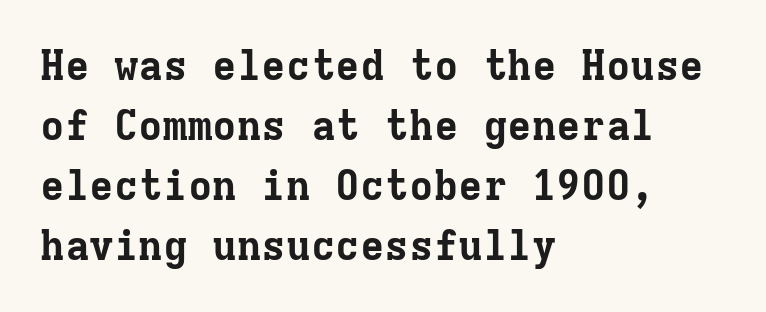
You could call the tracking neutral — neither tight nor loose. Layout note: lines flush left. Looks like terminal output: every glyph gets an equal slot. Beneath every word, the page is bare. Strong, thick strokes mark this as bold type. The lines sit at an ordinary, default distance from one another.
